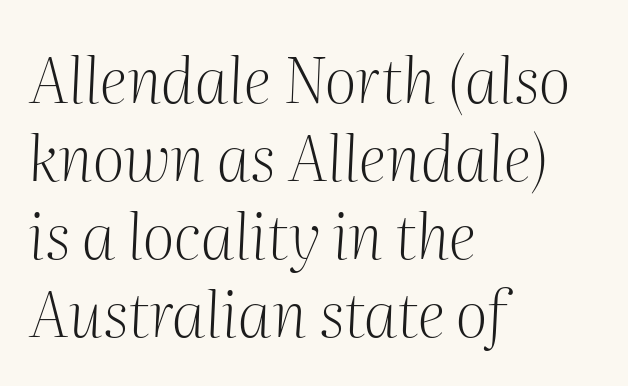
Q: Is the text bold? A: No.
Q: Is the text italic (slanted)? A: Yes, it leans right by about 2 degrees.
Q: Is the typeface a serif or a sans-serif typeface? A: Serif.
Q: Is the text underlined? A: No.
Q: How is the paragraph aligned? A: Left-aligned.
Q: Is the spacing between letters normal or unusually wide? A: Normal.
Q: Width (condensed, normal, or wide)? A: Normal.
Q: Stroke contrast? A: Medium.
Q: x-height? A: Medium.
Q: Monospaced? A: No.
